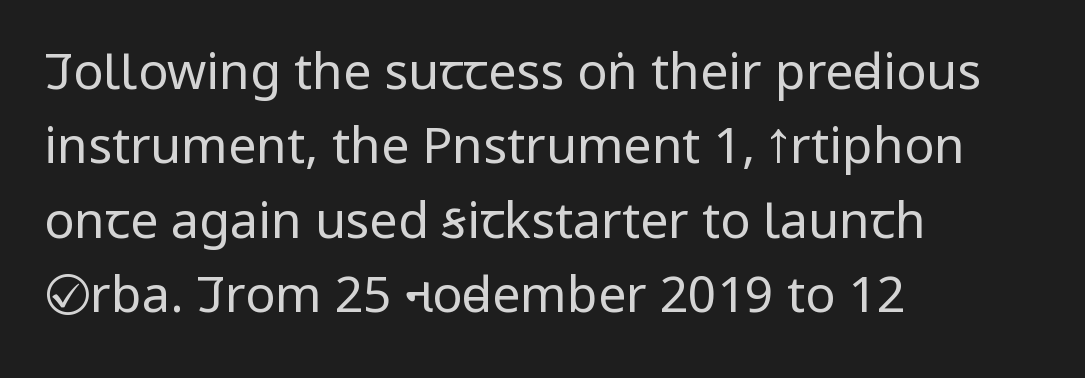
{"serif": "no", "italic": "no", "bold": "no", "weight": "regular", "width": "condensed", "stroke_contrast": "low", "x_height": "large", "monospaced": "no", "underline": "no", "align": "left", "line_spacing": "normal", "line_spacing_ratio": 1.49, "letter_spacing": "normal", "letter_spacing_em": 0.0, "glyph_px": 50}
